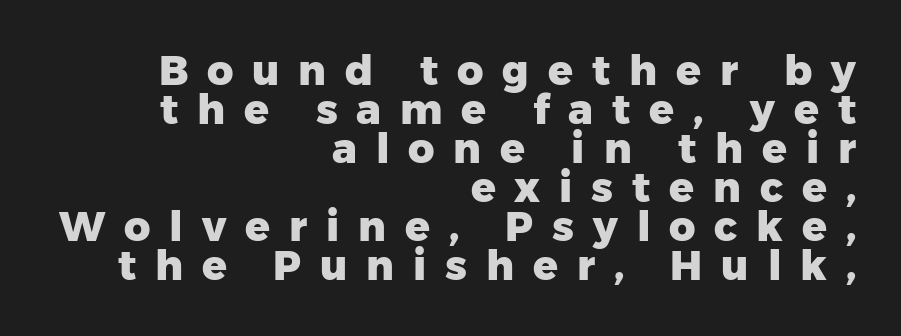
The image shows 41 px heavy sans-serif type, upright; set right-aligned, tight line spacing (0.95x), unusually wide letter spacing (+0.46 em), not underlined; low stroke contrast and a medium x-height.
